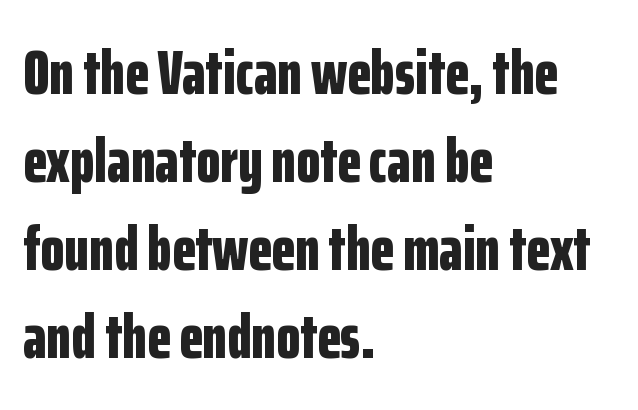
Q: Is the text bold? A: Yes.
Q: Is the text italic (slanted)? A: No, it is upright.
Q: Is the typeface a serif or a sans-serif typeface? A: Sans-serif.
Q: Is the text underlined? A: No.
Q: How is the paragraph aligned? A: Left-aligned.
Q: Is the spacing between letters normal or unusually wide? A: Normal.
Q: Is the spacing between lines tight, normal or loose? A: Normal.
Q: Width (condensed, normal, or wide)? A: Condensed.
Q: Stroke contrast? A: Low.
Q: x-height? A: Medium.
Q: Monospaced? A: No.
